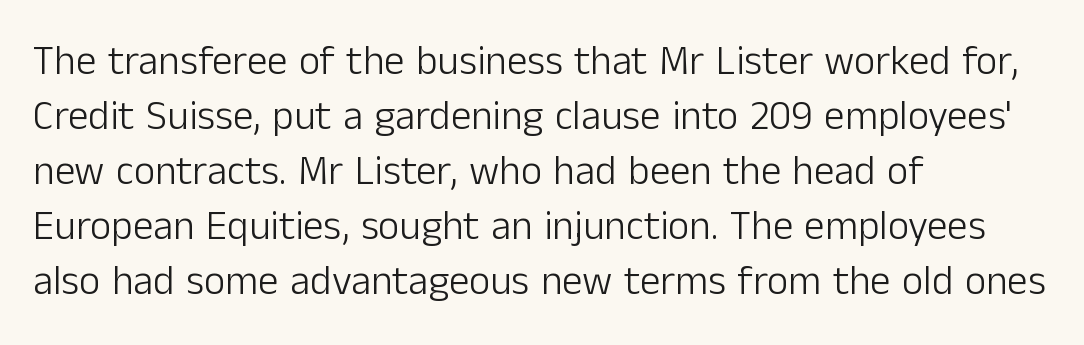
The image shows 41 px light sans-serif type, upright; set left-aligned, normal line spacing (1.34x), normal letter spacing, not underlined; low stroke contrast and a medium x-height.
